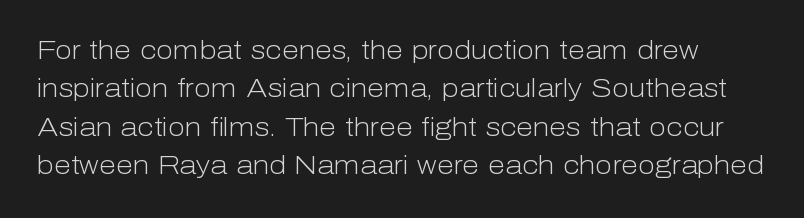
{"italic": "no", "bold": "no", "underline": "no", "line_spacing": "normal", "line_spacing_ratio": 1.54, "letter_spacing": "normal", "letter_spacing_em": 0.0, "glyph_px": 25}
